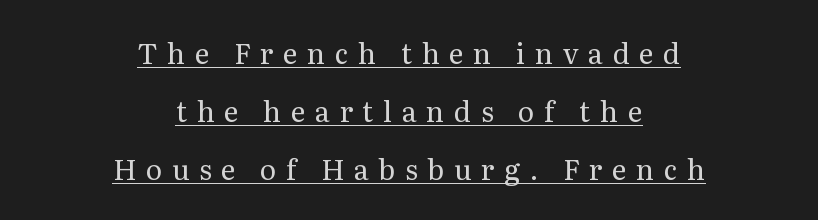
Quick note: underline on. The text block is weighted toward neither margin, spreading evenly from the middle. Regarding leading, the lines here are spaced well apart. Proportional: the letters do not fall into vertical columns.
